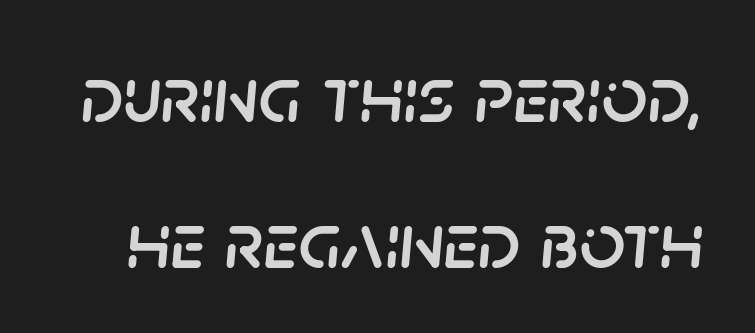
{"italic": "yes", "lean": "right", "slant_degrees": 5, "width": "normal", "stroke_contrast": "low", "x_height": "large", "monospaced": "no", "underline": "no", "line_spacing_ratio": 1.82, "letter_spacing": "normal", "letter_spacing_em": 0.0, "glyph_px": 80}
